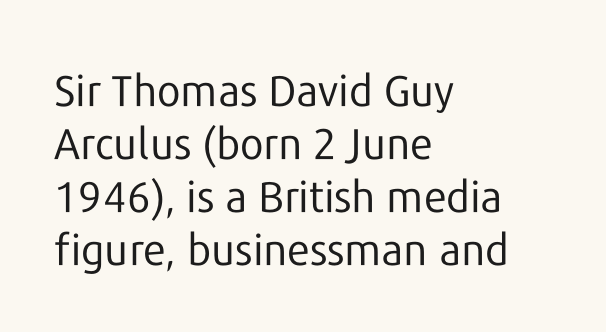
The image shows 43 px regular-weight sans-serif type, upright; set left-aligned, line spacing 1.23x, normal letter spacing, not underlined; low stroke contrast and a medium x-height.
